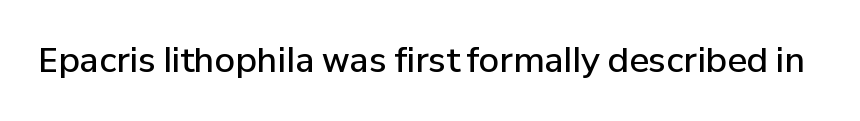
{"serif": "no", "italic": "no", "bold": "semi", "weight": "semibold", "width": "normal", "stroke_contrast": "low", "x_height": "medium", "monospaced": "no", "underline": "no", "letter_spacing": "normal", "letter_spacing_em": 0.0, "glyph_px": 33}
